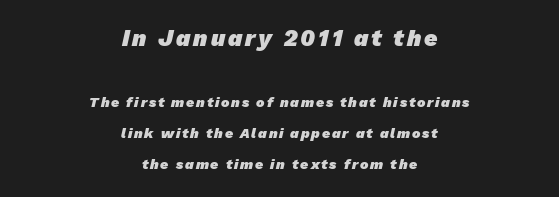
The lines are quadded center. Students, this is bold: see how much ink each stroke carries. Quick note: interline space is abundant. The baseline area is clear. Visually, the top section dominates because its glyphs are scaled up.
